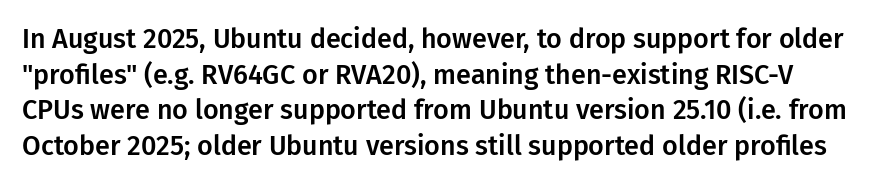
Q: Is the text italic (slanted)? A: No, it is upright.
Q: Is the text underlined? A: No.
Q: Is the spacing between letters normal or unusually wide? A: Normal.
Q: Is the spacing between lines tight, normal or loose? A: Normal.
